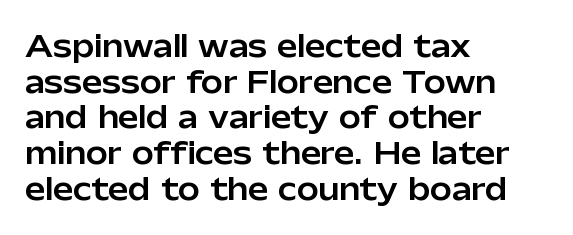
The image shows 29 px sans-serif type, upright; set left-aligned, line spacing 1.23x, normal letter spacing, not underlined; low stroke contrast and a medium x-height.
